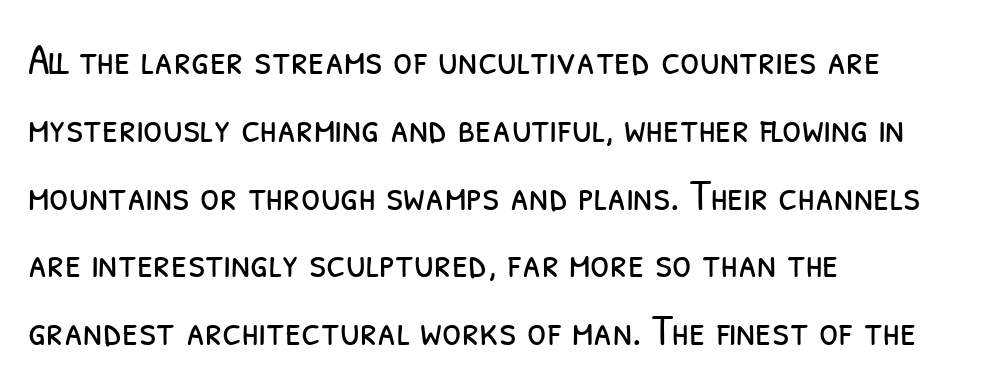
The paragraph shown leans on its left margin. The type family on display is of the sans-serif kind. Weight: not bold — regular or lighter. Evenly set lines give the paragraph a standard silhouette. The letters advance in unequal steps, a hallmark of proportional type. Descender tails drop into unmarked territory.
